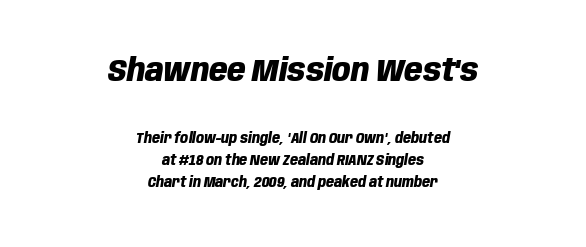
Q: Is the text bold? A: Yes.
Q: Is the text italic (slanted)? A: Yes, it leans right by about 10 degrees.
Q: Is the text underlined? A: No.
Q: How is the paragraph aligned? A: Centered.
Q: Is the spacing between letters normal or unusually wide? A: Normal.
Q: Is the spacing between lines tight, normal or loose? A: Normal.
Q: Which block of text is set in a larger size, the first (top) or the second (bottom)? A: The first (top) one.
Q: Width (condensed, normal, or wide)? A: Condensed.
Q: Stroke contrast? A: Low.
Q: x-height? A: Large.
Q: Monospaced? A: No.
